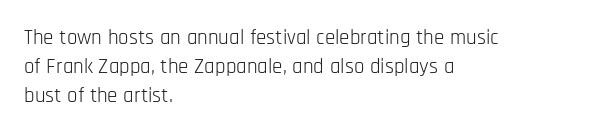
Q: Is the text bold? A: No.
Q: Is the text italic (slanted)? A: No, it is upright.
Q: Is the text underlined? A: No.
Q: How is the paragraph aligned? A: Left-aligned.
Q: Is the spacing between letters normal or unusually wide? A: Normal.
Q: Is the spacing between lines tight, normal or loose? A: Normal.
